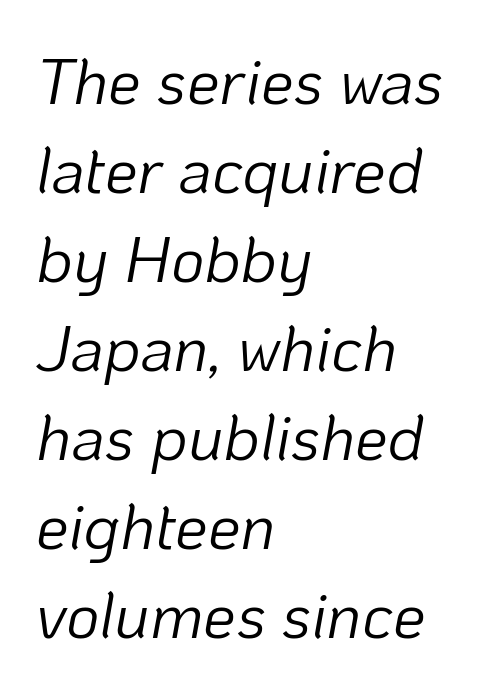
{"italic": "yes", "lean": "right", "slant_degrees": 10, "bold": "no", "weight": "light", "width": "normal", "stroke_contrast": "low", "x_height": "medium", "monospaced": "no", "underline": "no", "align": "left", "line_spacing": "normal", "line_spacing_ratio": 1.37, "letter_spacing": "normal", "letter_spacing_em": 0.0, "glyph_px": 65}
